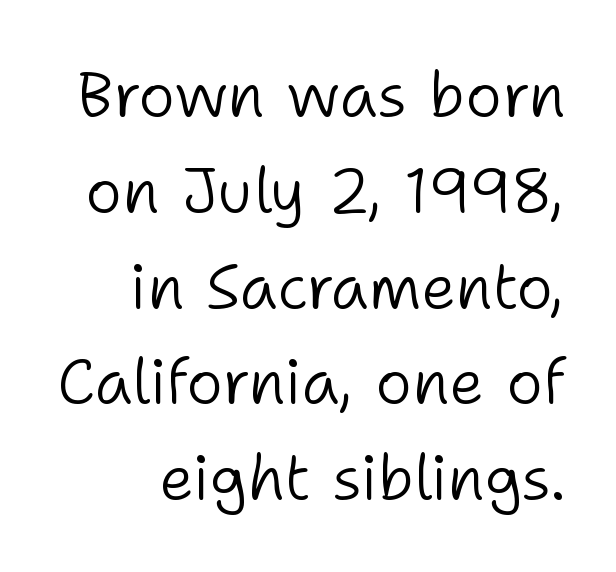
{"serif": "no", "italic": "no", "bold": "no", "weight": "light", "width": "normal", "stroke_contrast": "low", "x_height": "medium", "monospaced": "no", "underline": "no", "align": "right", "line_spacing": "normal", "line_spacing_ratio": 1.52, "letter_spacing": "normal", "letter_spacing_em": 0.0, "glyph_px": 63}
